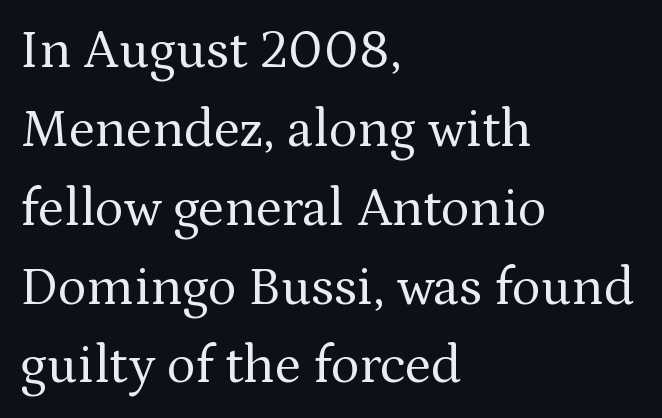
{"serif": "yes", "italic": "no", "bold": "no", "weight": "regular", "width": "normal", "stroke_contrast": "medium", "x_height": "medium", "monospaced": "no", "underline": "no", "align": "left", "line_spacing": "normal", "line_spacing_ratio": 1.46, "letter_spacing": "normal", "letter_spacing_em": 0.0, "glyph_px": 54}
